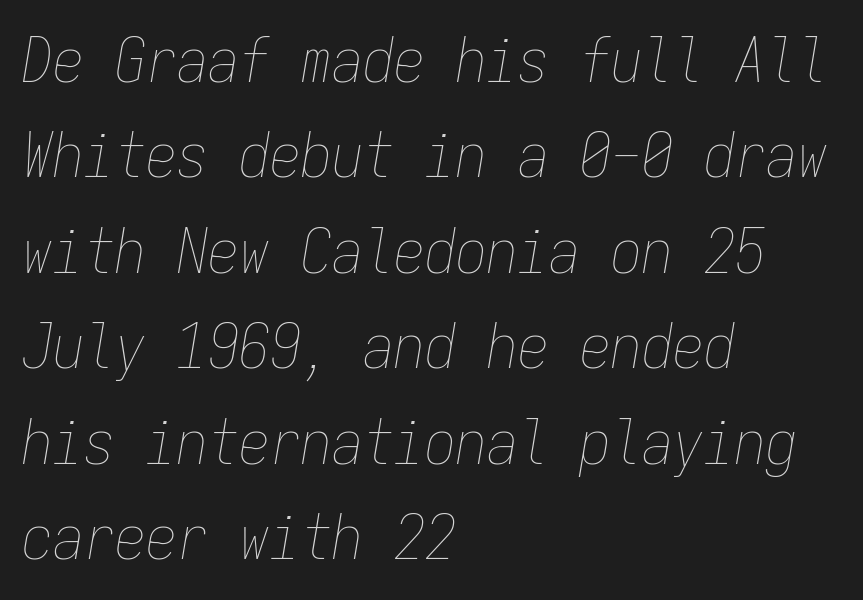
The image shows 62 px thin, condensed type, italic (leaning right), monospaced; set left-aligned, normal line spacing (1.54x), normal letter spacing, not underlined; low stroke contrast and a medium x-height.
